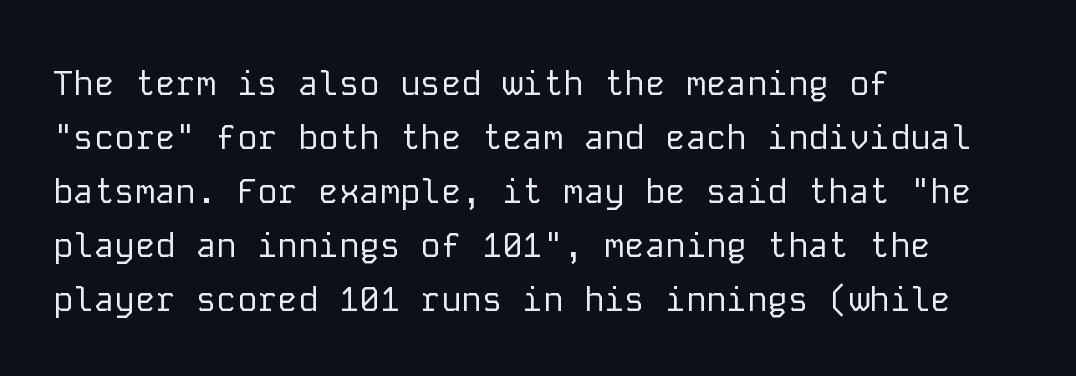
The image shows 34 px regular-weight sans-serif type, upright, monospaced; set left-aligned, normal line spacing (1.59x), normal letter spacing, not underlined; low stroke contrast and a medium x-height.
